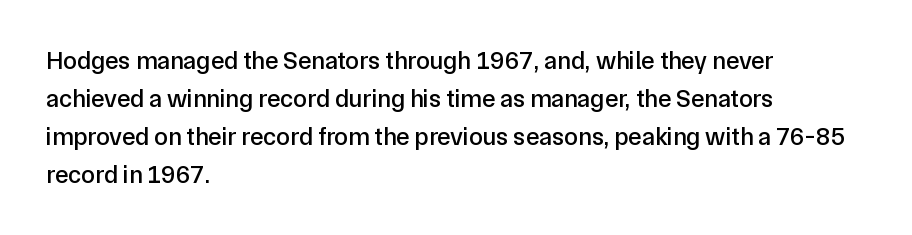
{"italic": "no", "underline": "no", "align": "left", "line_spacing": "normal", "line_spacing_ratio": 1.52, "letter_spacing": "normal", "letter_spacing_em": 0.0, "glyph_px": 25}
